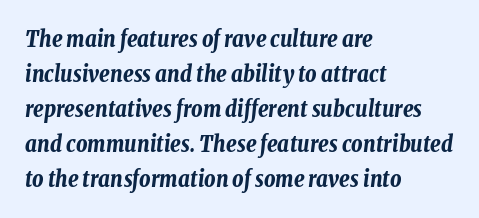
{"italic": "yes", "lean": "right", "slant_degrees": 8, "bold": "yes", "underline": "no", "align": "left", "line_spacing": "normal", "line_spacing_ratio": 1.59, "letter_spacing": "normal", "letter_spacing_em": 0.0, "glyph_px": 22}
